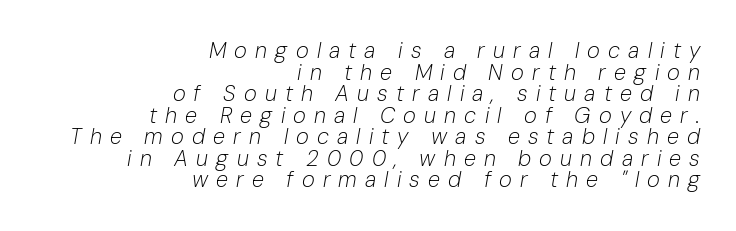
The image shows 22 px text type, italic (leaning right); set right-aligned, tight line spacing (0.98x), unusually wide letter spacing (+0.37 em), not underlined.
